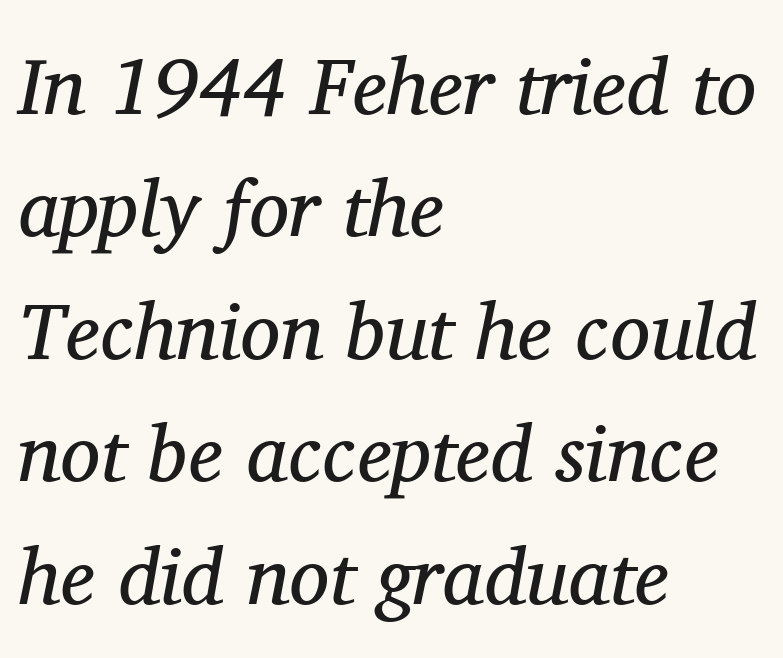
{"serif": "yes", "italic": "yes", "lean": "right", "slant_degrees": 11, "bold": "no", "weight": "regular", "width": "normal", "stroke_contrast": "medium", "x_height": "medium", "monospaced": "no", "underline": "no", "align": "left", "line_spacing": "normal", "line_spacing_ratio": 1.53, "letter_spacing": "normal", "letter_spacing_em": 0.0, "glyph_px": 80}
